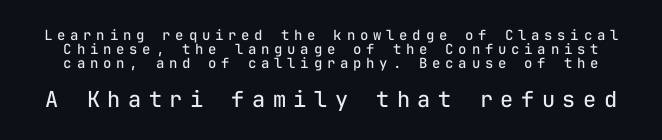
The image shows 22 px text type, upright; set tight line spacing (0.99x), unusually wide letter spacing (+0.34 em), not underlined; the second (bottom) block is 1.57x larger.
